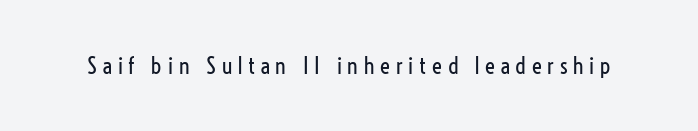
The image shows 23 px text type, upright; set unusually wide letter spacing (+0.25 em), not underlined.
